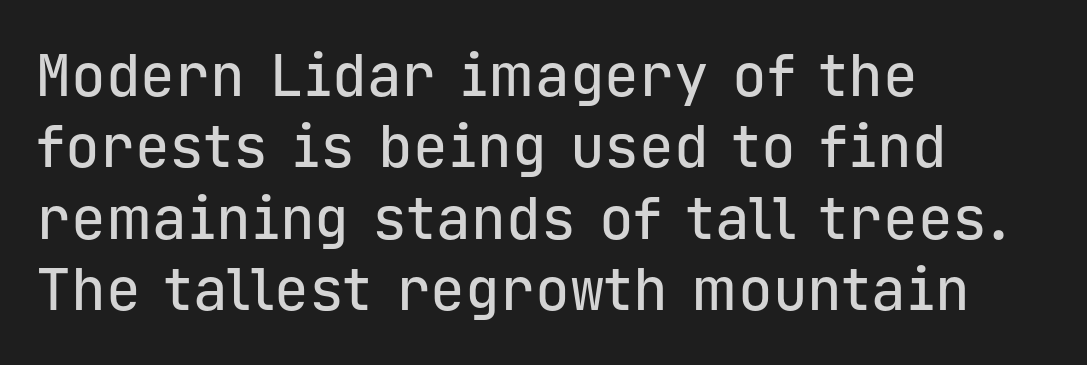
The image shows 58 px sans-serif type, upright, monospaced; set left-aligned, line spacing 1.23x, normal letter spacing, not underlined; low stroke contrast and a medium x-height.
